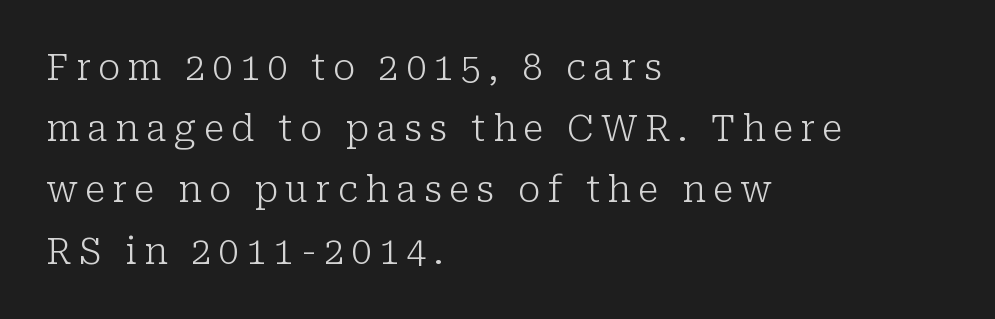
The letters carry serifs — small finishing strokes at the ends of their stems. Quick note: not italic, upright. The compositor pushed each line to the left boundary. Has an underline been added? It has not.
